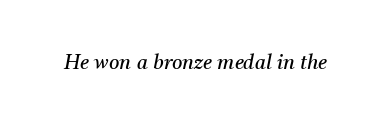
No heavy texture on the line: the type isn't bold. Words appear dense and cohesive because spacing is normal. The foot of each line stays bare and open. Does the lettering tilt? It does — this is italic.
